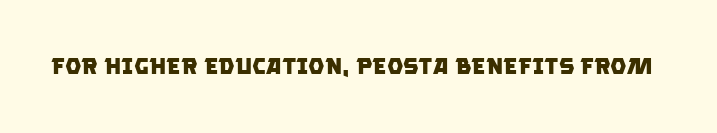
Q: Is the text bold? A: Yes.
Q: Is the text underlined? A: No.
Q: Is the spacing between letters normal or unusually wide? A: Normal.
